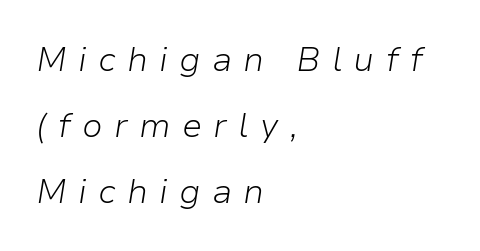
{"italic": "yes", "lean": "right", "slant_degrees": 9, "bold": "no", "weight": "light", "width": "normal", "stroke_contrast": "low", "x_height": "medium", "monospaced": "no", "underline": "no", "align": "left", "line_spacing": "loose", "line_spacing_ratio": 1.94, "letter_spacing": "wide", "letter_spacing_em": 0.33, "glyph_px": 34}
